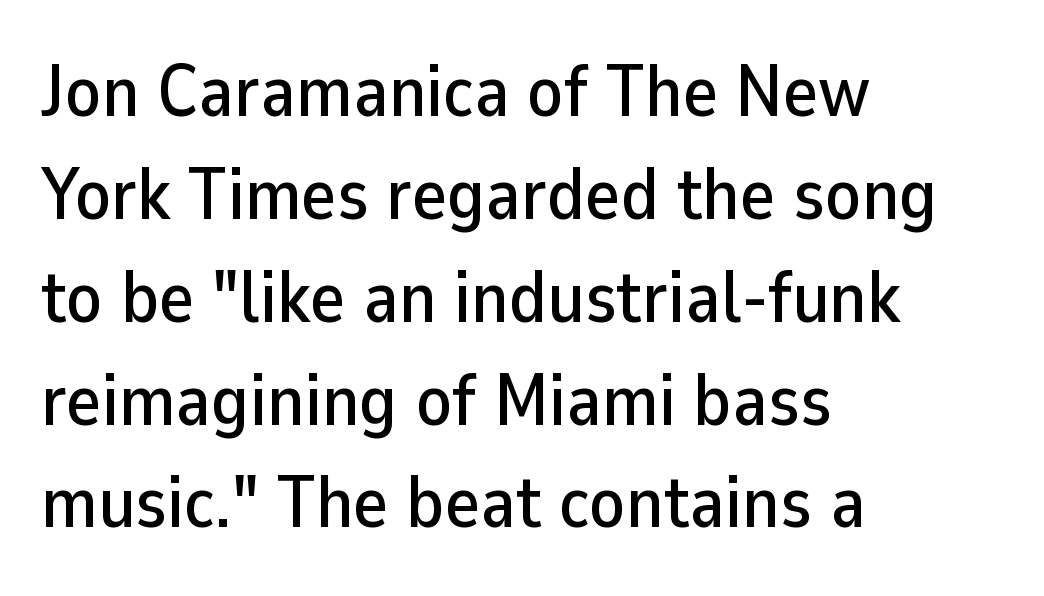
When letters stand straight like this, we call the style roman or upright. All the whitespace from short lines collects on the right. Looks like regular typesetting: each glyph gets only the width it needs. In terms of leading, this rendering sits right in the middle.
